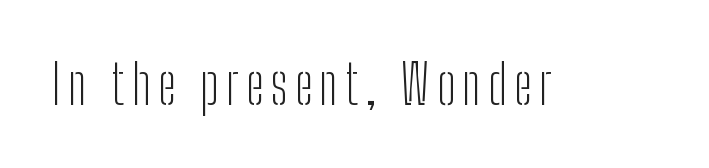
The image shows 54 px light, condensed sans-serif type, upright; set not underlined; low stroke contrast and a medium x-height.
